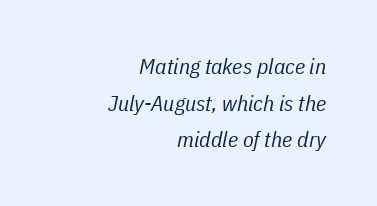
A light-to-regular cut is what we see here. Characters are canted at an angle relative to the baseline's perpendicular. Just letters on the line, the space beneath them empty. Each new line begins a customary step beneath the previous one. A flush-right, rag-left setting is used for this passage.
